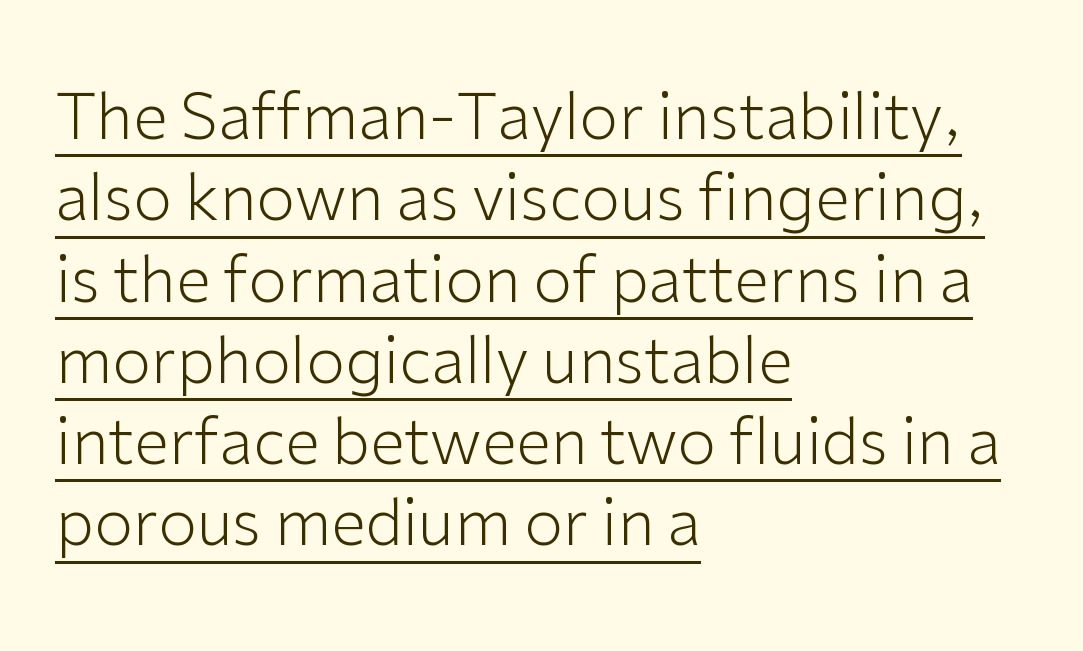
This sample keeps an unexceptional amount of space between lines. Weight: in the light-to-regular range. A continuous stroke trails under the words, as in a hyperlink. Does the type have serifs? No, each stem ends abruptly. The type sits square on the baseline with zero lean.
